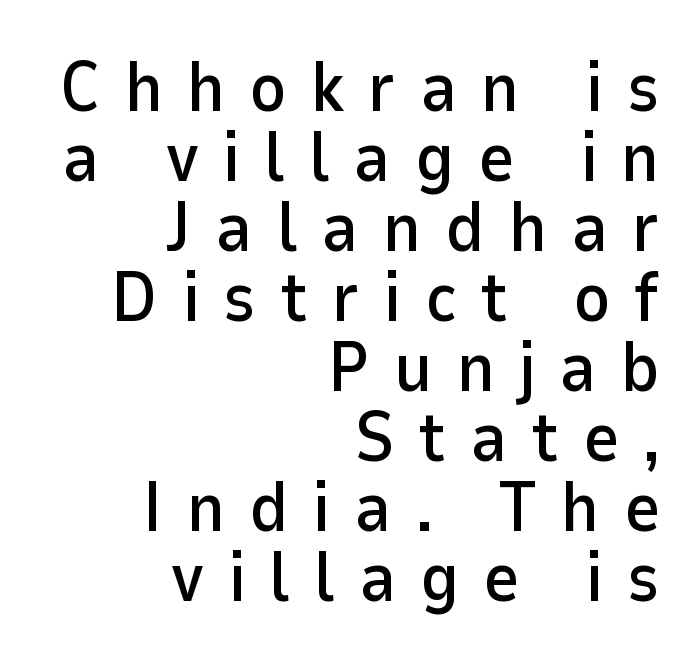
{"serif": "no", "italic": "no", "width": "normal", "stroke_contrast": "low", "x_height": "medium", "monospaced": "no", "underline": "no", "align": "right", "line_spacing": "tight", "line_spacing_ratio": 1.0, "letter_spacing": "wide", "letter_spacing_em": 0.34, "glyph_px": 70}
